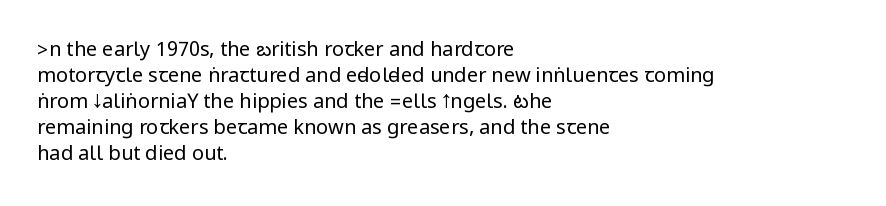
The image shows 20 px text type, upright; set left-aligned, normal line spacing (1.3x), normal letter spacing, not underlined.
